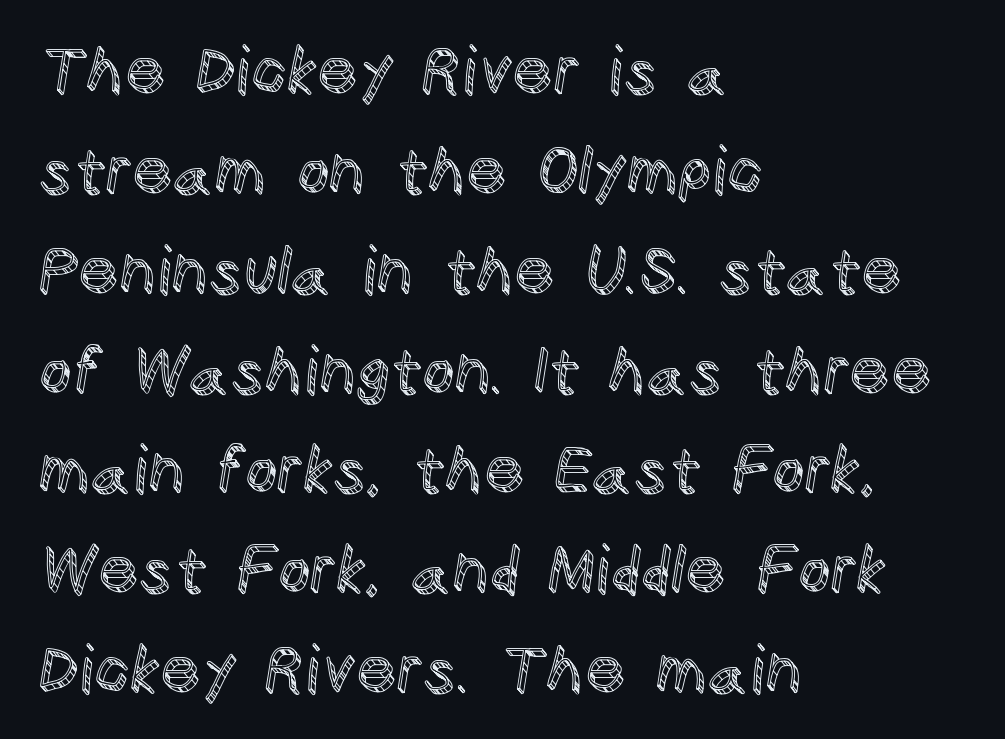
Beneath every word, the page is bare. If you measured baseline to baseline, you'd find a middling distance. Nobody touched the tracking dial on this one. All the whitespace from short lines collects on the right. Varying glyph widths throughout — classic text-font behaviour.
